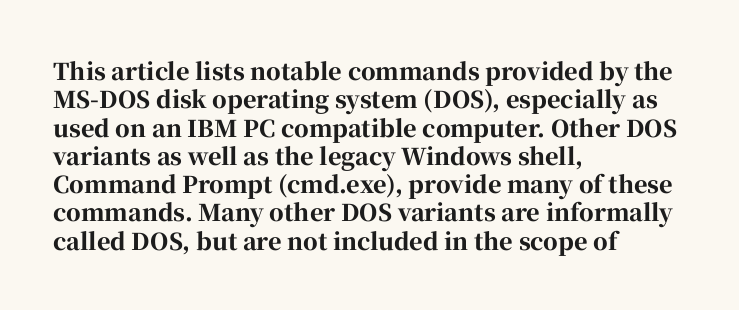
Plain, unruled lines of type. Heft: maximum for text — a bold. The tracking reads as untouched default to a designer's eye. Nope, not italic — everything's standing straight.
